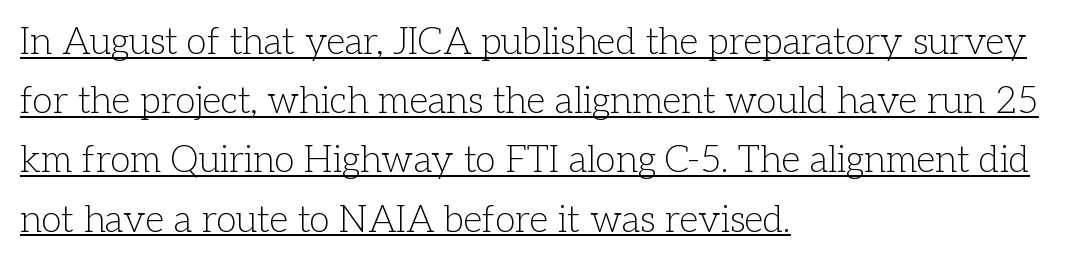
The image shows 37 px light serif type, upright; set left-aligned, normal line spacing (1.6x), normal letter spacing, underlined; low stroke contrast and a medium x-height.
